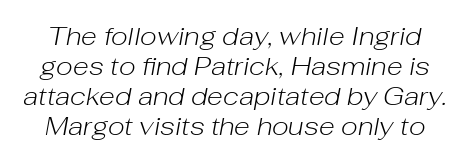
When letters slant like this, we call the style italic. This rendering features lettering with no underline. A typesetter would call this leading minimal, almost set solid. Nobody touched the tracking dial on this one. Bold? No — there's no thickening of the strokes.
